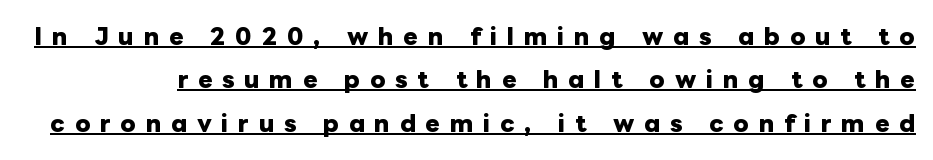
{"italic": "no", "bold": "yes", "underline": "yes", "line_spacing": "loose", "line_spacing_ratio": 1.97, "letter_spacing": "wide", "letter_spacing_em": 0.44, "glyph_px": 22}
